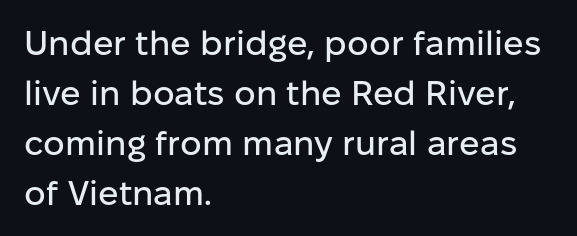
{"serif": "no", "italic": "no", "width": "normal", "stroke_contrast": "low", "x_height": "medium", "monospaced": "no", "underline": "no", "align": "left", "line_spacing": "normal", "line_spacing_ratio": 1.47, "letter_spacing": "normal", "letter_spacing_em": 0.0, "glyph_px": 34}
